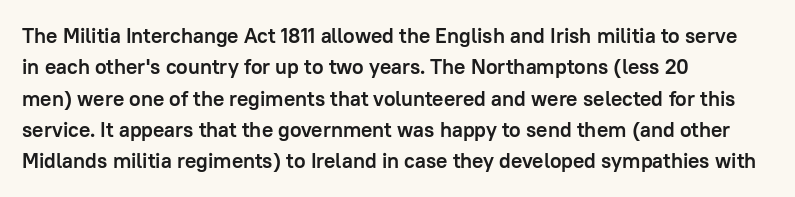
The image shows 21 px bold type, upright; set left-aligned, normal line spacing (1.49x), normal letter spacing, not underlined.
